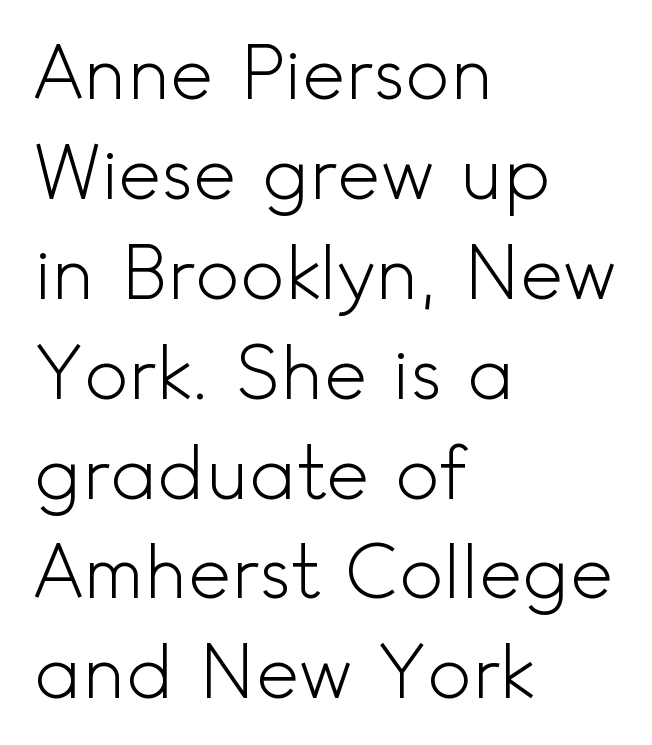
Q: Is the text bold? A: No.
Q: Is the text italic (slanted)? A: No, it is upright.
Q: Is the typeface a serif or a sans-serif typeface? A: Sans-serif.
Q: Is the text underlined? A: No.
Q: How is the paragraph aligned? A: Left-aligned.
Q: Is the spacing between letters normal or unusually wide? A: Normal.
Q: Is the spacing between lines tight, normal or loose? A: Normal.
Q: Width (condensed, normal, or wide)? A: Normal.
Q: x-height? A: Small.
Q: Monospaced? A: No.
